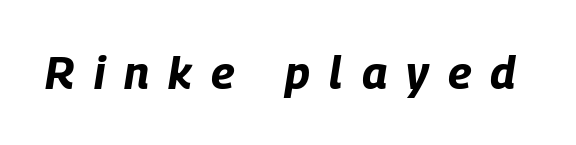
The image shows 45 px bold, condensed type, italic (leaning right); set unusually wide letter spacing (+0.43 em), not underlined; low stroke contrast and a large x-height.
